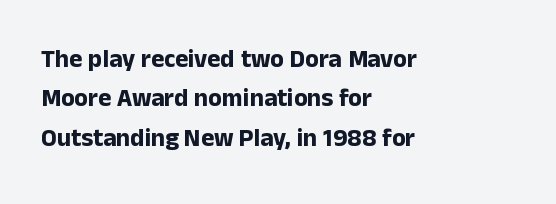
{"italic": "no", "bold": "yes", "underline": "no", "align": "left", "line_spacing": "normal", "line_spacing_ratio": 1.58, "letter_spacing": "normal", "letter_spacing_em": 0.0, "glyph_px": 25}
